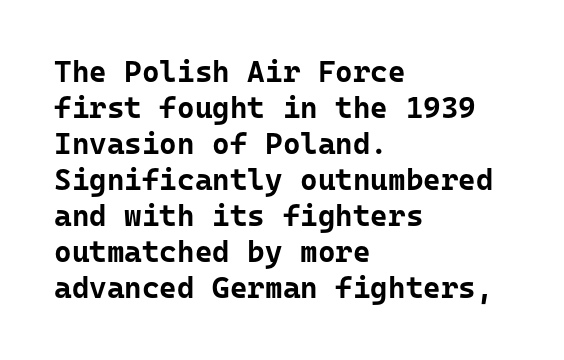
Descender tails drop into unmarked territory. Every stem runs plumb, perpendicular to the baseline. Strong, thick strokes mark this as bold type. Classification — sans serif. Nobody touched the tracking dial on this one.
